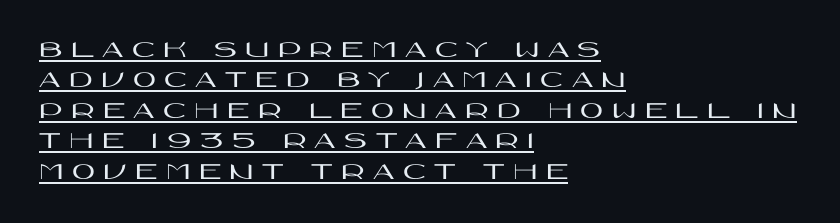
Q: Is the text italic (slanted)? A: No, it is upright.
Q: Is the text underlined? A: Yes.
Q: How is the paragraph aligned? A: Left-aligned.
Q: Is the spacing between letters normal or unusually wide? A: Unusually wide.
